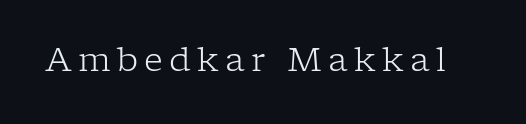
Rule under the text: the space is simply empty. Varying glyph widths throughout — classic text-font behaviour. Posture: upright roman. The face used here is seriffed, in the tradition of book romans. No heavy texture on the line: the type isn't bold.
